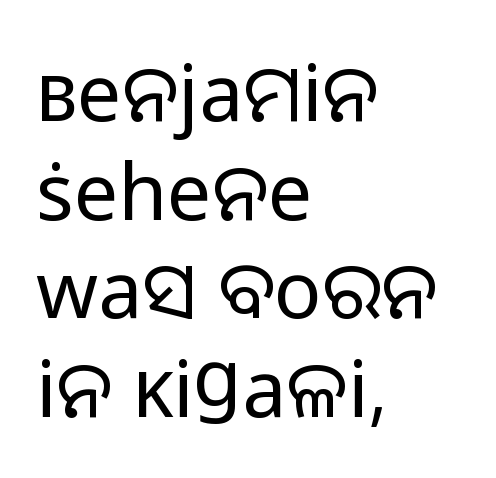
Italic? Not at all — the glyphs are vertical. Underline: absent. One glance says typical: line gaps are just what's usual. These glyphs show unthickened strokes, regular width or finer. Each letter's strokes conclude bluntly, with no projecting serifs.
